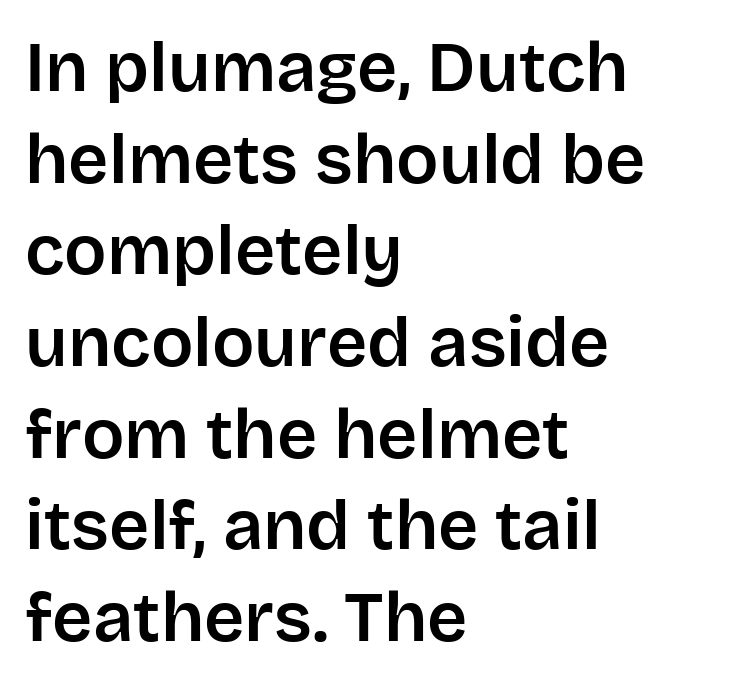
The image shows 70 px sans-serif type, upright; set left-aligned, normal line spacing (1.31x), normal letter spacing, not underlined; low stroke contrast and a large x-height.
